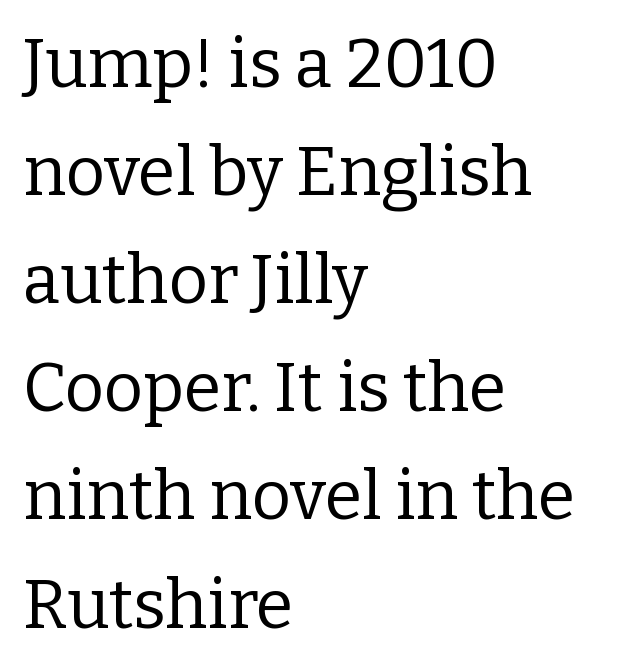
The image shows 68 px regular-weight serif type, upright; set left-aligned, normal line spacing (1.59x), normal letter spacing, not underlined; low stroke contrast and a medium x-height.
